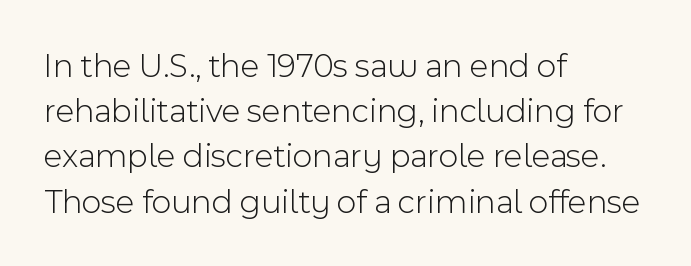
{"serif": "no", "italic": "no", "bold": "no", "weight": "light", "width": "normal", "x_height": "medium", "monospaced": "no", "underline": "no", "align": "left", "line_spacing": "normal", "line_spacing_ratio": 1.33, "letter_spacing": "normal", "letter_spacing_em": 0.0, "glyph_px": 34}
